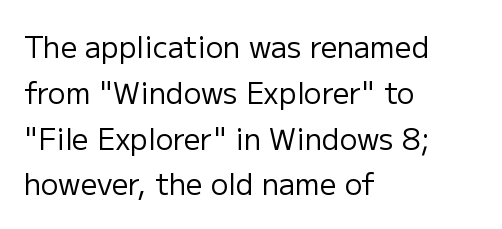
The image shows 29 px regular-weight sans-serif type, upright; set left-aligned, normal line spacing (1.58x), normal letter spacing, not underlined; low stroke contrast and a medium x-height.
